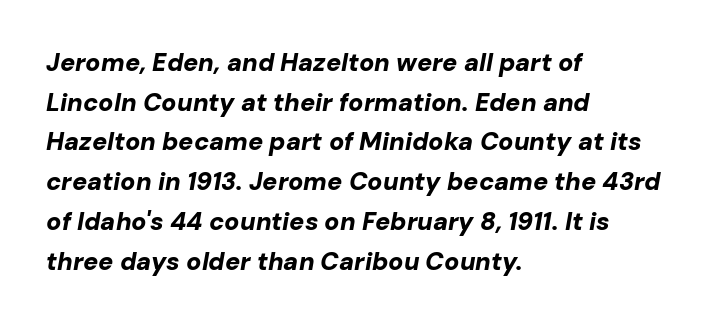
The image shows 25 px bold type, italic (leaning right); set left-aligned, normal line spacing (1.59x), normal letter spacing, not underlined.
